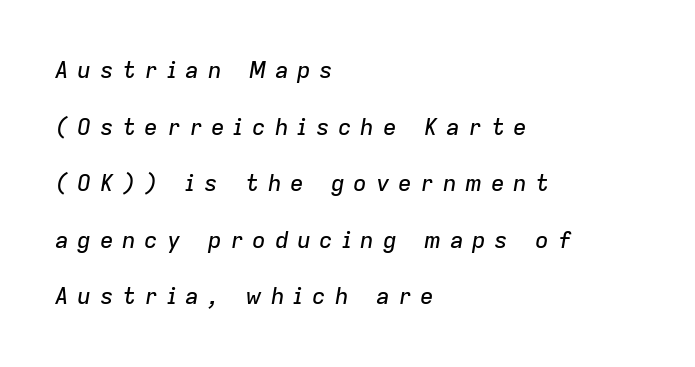
If you drew a line through each stem, it would be angled. Observe the wide spacing: letters keep a clear distance from each other. Lines of text with bare space underneath. Notice the wide empty band between every row — that's loose leading. Typeset ragged right — the left edge is the straight one.
